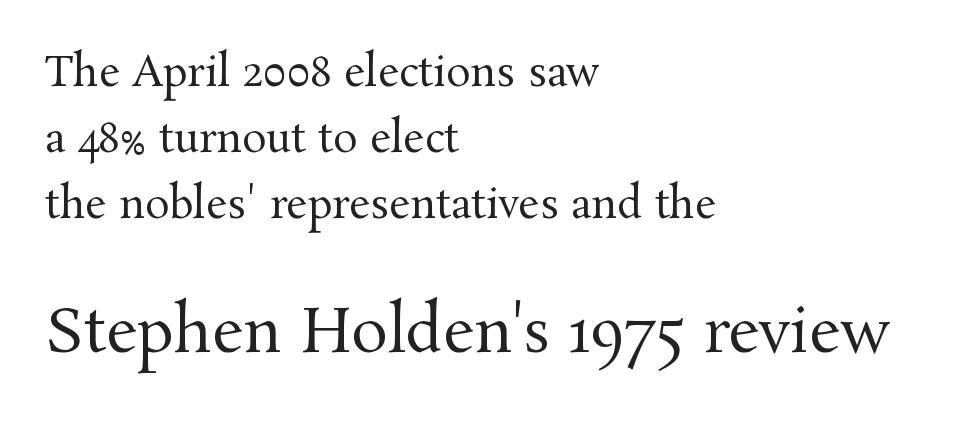
Spacing verdict: proportional, widths tailored to each character. Between one letter and the next there's only the usual sliver of space. Weight: in the light-to-regular range. Words float on clear page, feet unadorned. If you squint, the bottom block still reads clearly — it's the larger of the two. Nope, not italic — everything's standing straight.
